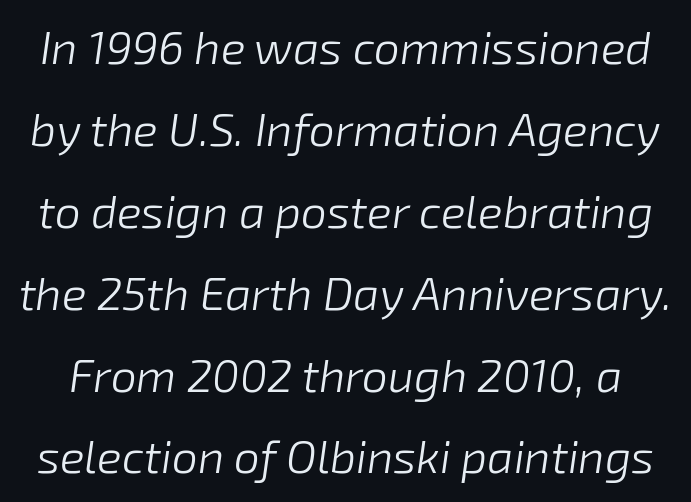
The image shows 46 px light type, italic (leaning right); set line spacing 1.78x, normal letter spacing, not underlined; low stroke contrast and a medium x-height.
